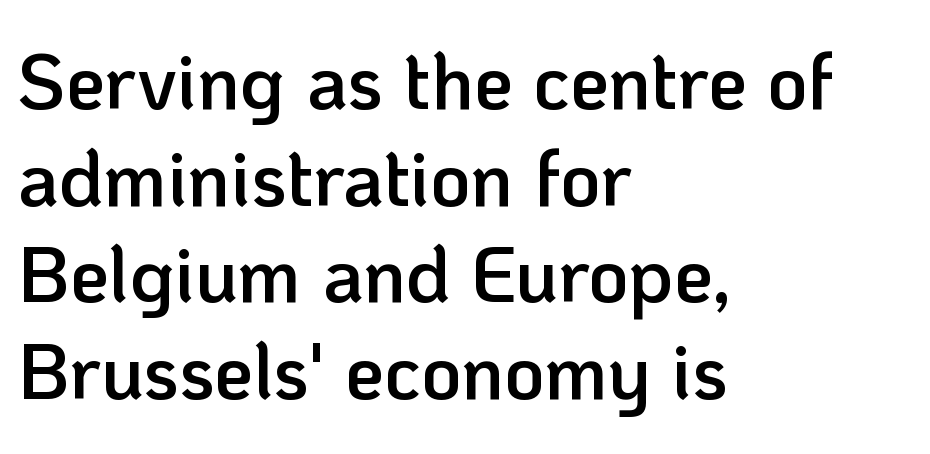
The image shows 78 px semibold sans-serif type, upright; set left-aligned, line spacing 1.24x, normal letter spacing, not underlined; low stroke contrast and a medium x-height.
